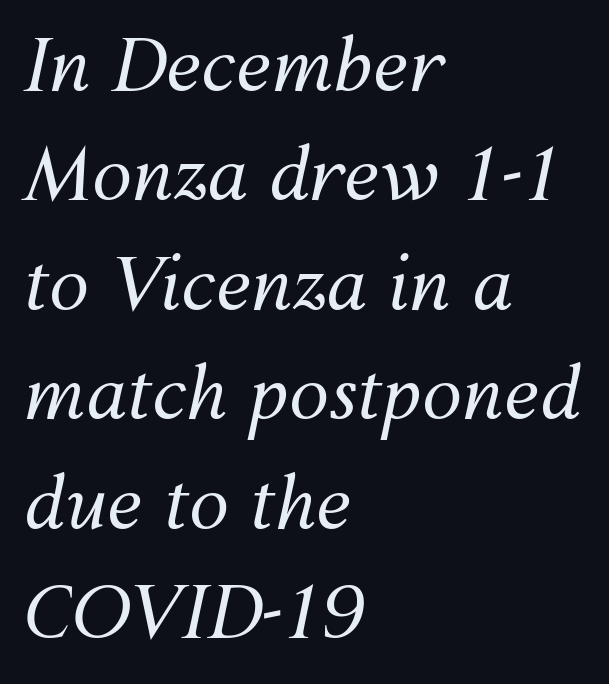
The image shows 72 px regular-weight type, italic (leaning right); set left-aligned, normal line spacing (1.52x), normal letter spacing, not underlined; medium stroke contrast and a medium x-height.
